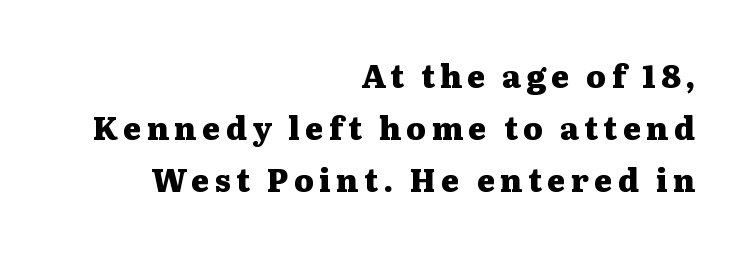
Q: Is the text bold? A: Yes.
Q: Is the text italic (slanted)? A: No, it is upright.
Q: Is the typeface a serif or a sans-serif typeface? A: Serif.
Q: Is the text underlined? A: No.
Q: How is the paragraph aligned? A: Right-aligned.
Q: Is the spacing between lines tight, normal or loose? A: Normal.
Q: Width (condensed, normal, or wide)? A: Wide.
Q: Stroke contrast? A: Medium.
Q: x-height? A: Medium.
Q: Monospaced? A: No.
